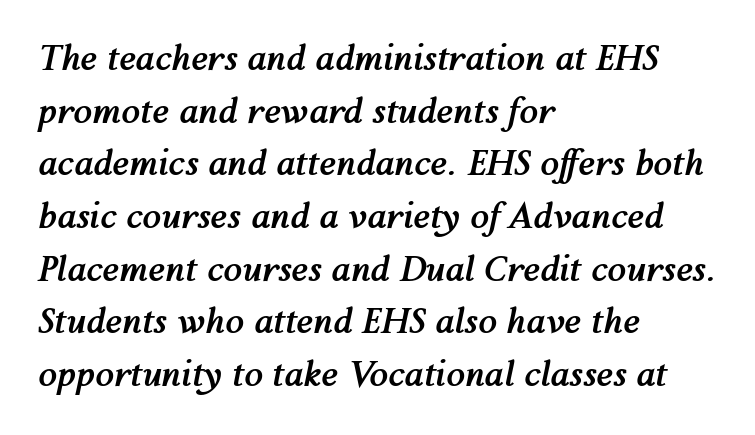
{"italic": "yes", "lean": "right", "slant_degrees": 12, "bold": "yes", "weight": "semibold", "width": "normal", "stroke_contrast": "medium", "x_height": "medium", "monospaced": "no", "underline": "no", "align": "left", "line_spacing": "normal", "line_spacing_ratio": 1.55, "letter_spacing": "normal", "letter_spacing_em": 0.0, "glyph_px": 34}
